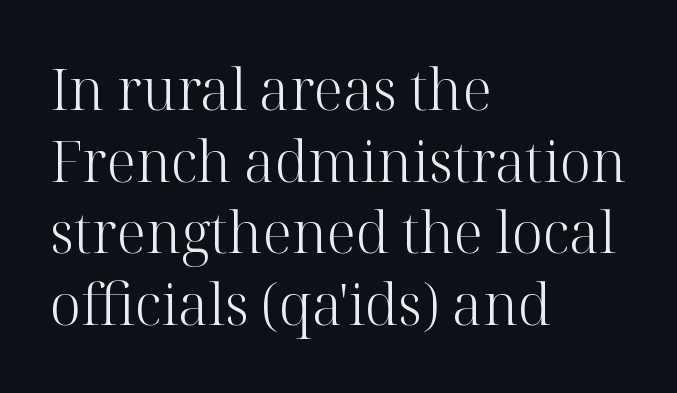
Q: Is the text bold? A: No.
Q: Is the text italic (slanted)? A: No, it is upright.
Q: Is the typeface a serif or a sans-serif typeface? A: Serif.
Q: Is the text underlined? A: No.
Q: How is the paragraph aligned? A: Left-aligned.
Q: Is the spacing between letters normal or unusually wide? A: Normal.
Q: Is the spacing between lines tight, normal or loose? A: Normal.
Q: Width (condensed, normal, or wide)? A: Normal.
Q: Stroke contrast? A: High.
Q: x-height? A: Medium.
Q: Monospaced? A: No.
